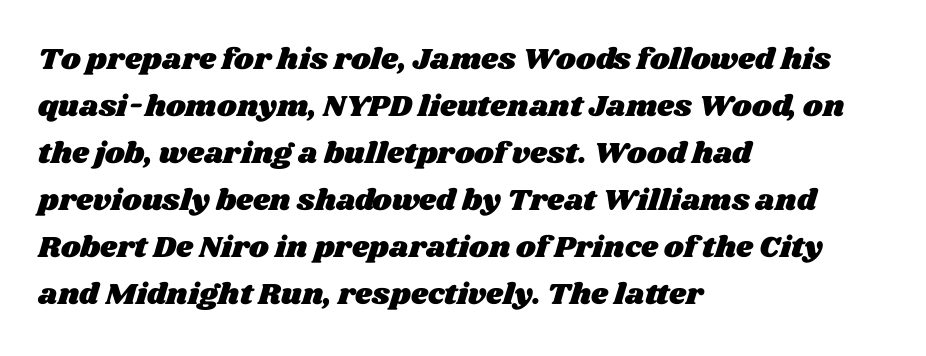
Q: Is the text underlined? A: No.
Q: How is the paragraph aligned? A: Left-aligned.
Q: Is the spacing between letters normal or unusually wide? A: Normal.
Q: Is the spacing between lines tight, normal or loose? A: Normal.
Q: Width (condensed, normal, or wide)? A: Wide.
Q: Stroke contrast? A: Medium.
Q: x-height? A: Large.
Q: Monospaced? A: No.
